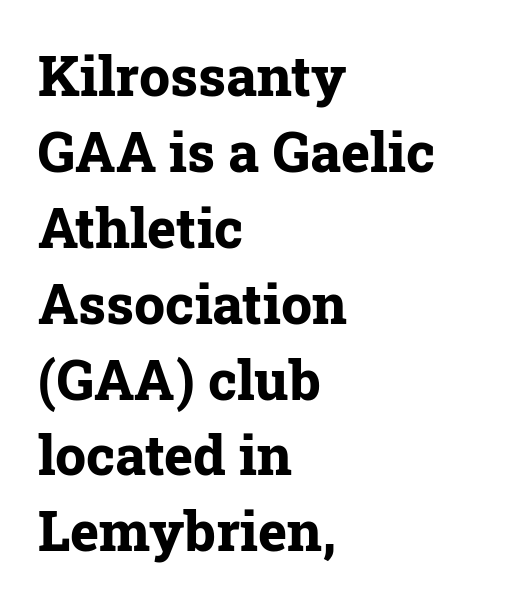
Q: Is the text bold? A: Yes.
Q: Is the text italic (slanted)? A: No, it is upright.
Q: Is the typeface a serif or a sans-serif typeface? A: Serif.
Q: Is the text underlined? A: No.
Q: How is the paragraph aligned? A: Left-aligned.
Q: Is the spacing between letters normal or unusually wide? A: Normal.
Q: Is the spacing between lines tight, normal or loose? A: Normal.
Q: Width (condensed, normal, or wide)? A: Normal.
Q: Stroke contrast? A: Low.
Q: x-height? A: Medium.
Q: Monospaced? A: No.
